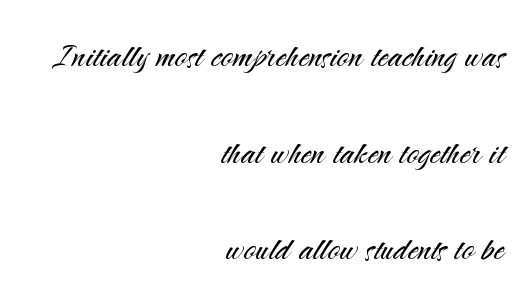
Q: Is the text bold? A: No.
Q: Is the text italic (slanted)? A: Yes.
Q: Is the typeface a serif or a sans-serif typeface? A: Sans-serif.
Q: Is the text underlined? A: No.
Q: How is the paragraph aligned? A: Right-aligned.
Q: Is the spacing between letters normal or unusually wide? A: Normal.
Q: Is the spacing between lines tight, normal or loose? A: Loose.
Q: Width (condensed, normal, or wide)? A: Normal.
Q: Stroke contrast? A: Medium.
Q: x-height? A: Small.
Q: Monospaced? A: No.
